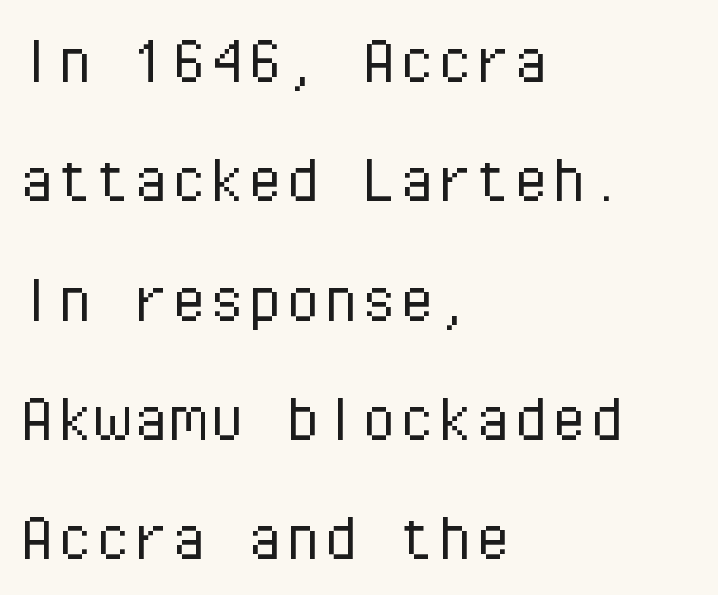
Compared with typical body copy, the letter spacing here is the same. Italic: no, the glyphs are upright roman. The letters carry no serifs — their stems end cleanly without finishing strokes. Think standard paragraph weight, or any step lighter than that.
